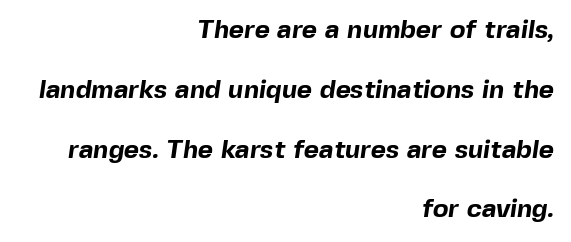
The image shows 26 px bold type; set right-aligned, loose line spacing (2.3x), normal letter spacing, not underlined.
